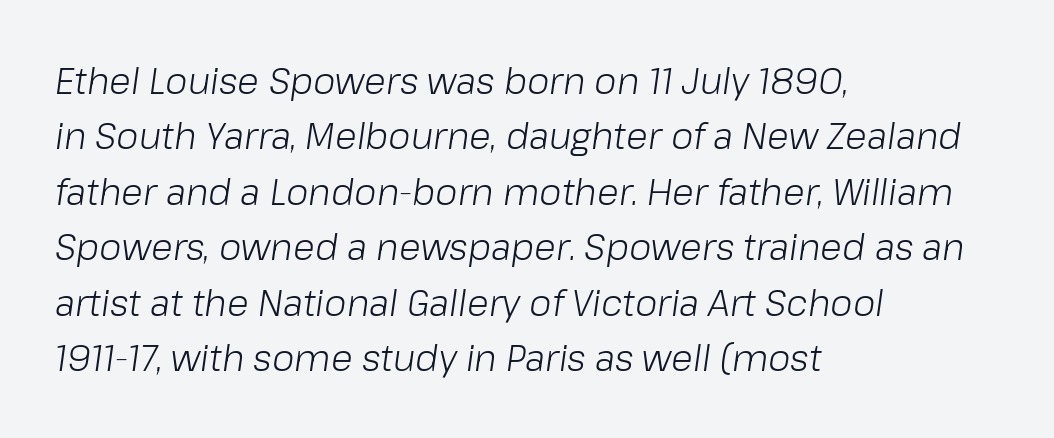
The rendering applies a slant to the glyphs. The strip under each line holds only bare page. You could not count columns in this text — the font is proportionally spaced. Weight: not bold — regular or lighter.
